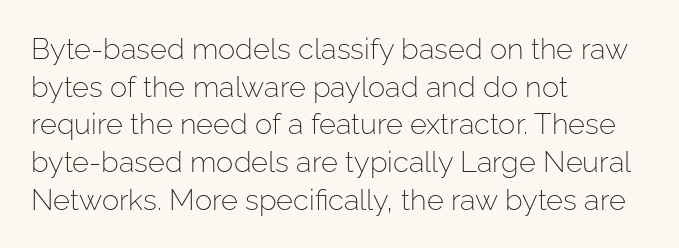
The image shows 29 px light sans-serif type, upright; set left-aligned, normal line spacing (1.3x), normal letter spacing, not underlined; low stroke contrast and a medium x-height.
